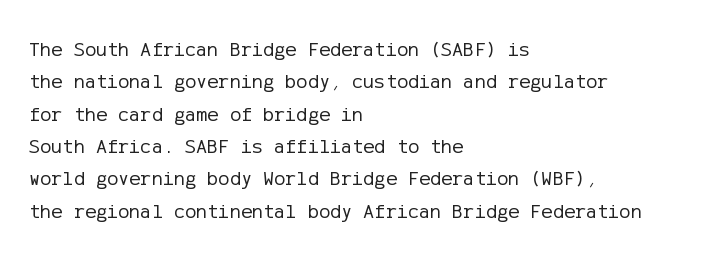
Q: Is the text bold? A: No.
Q: Is the text italic (slanted)? A: No, it is upright.
Q: Is the text underlined? A: No.
Q: How is the paragraph aligned? A: Left-aligned.
Q: Is the spacing between letters normal or unusually wide? A: Normal.
Q: Is the spacing between lines tight, normal or loose? A: Normal.
